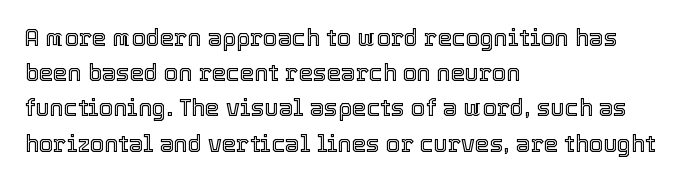
The image shows 23 px text type, upright; set left-aligned, normal line spacing (1.53x), normal letter spacing, not underlined.
